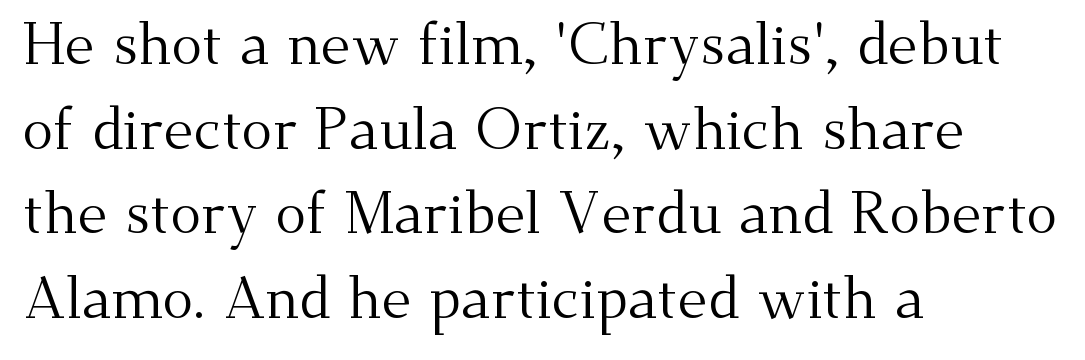
Think of a printed novel: that variable character pitch is what you see here. Upright lettering throughout. Lines of text with bare space underneath. Leading matches the norm, producing a regular column. This sample is left-justified, so line endings fall wherever the words run out.
